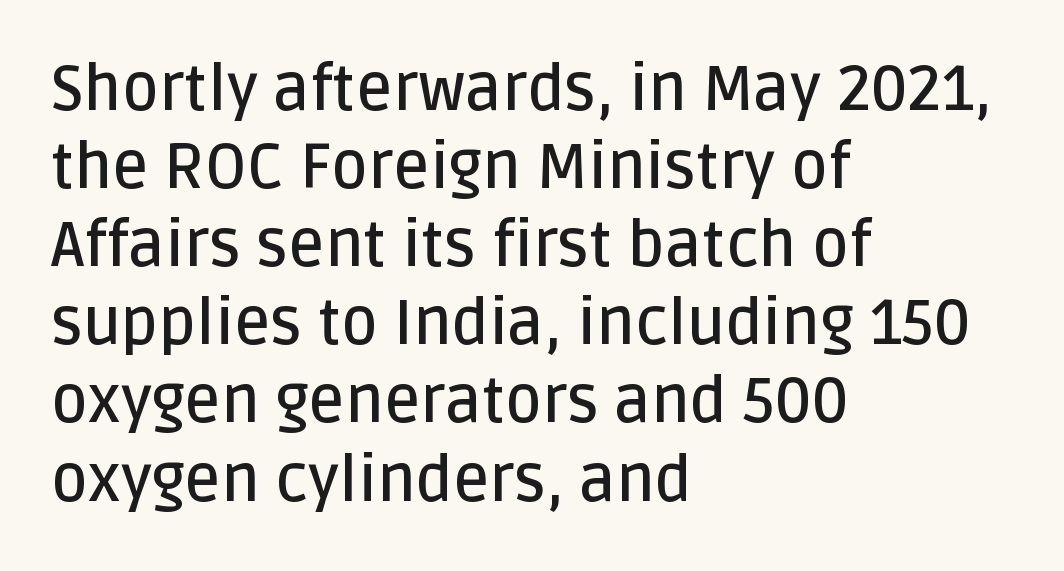
{"serif": "no", "italic": "no", "bold": "semi", "weight": "semibold", "width": "normal", "stroke_contrast": "low", "x_height": "large", "monospaced": "no", "underline": "no", "align": "left", "line_spacing_ratio": 1.24, "letter_spacing": "normal", "letter_spacing_em": 0.0, "glyph_px": 63}
